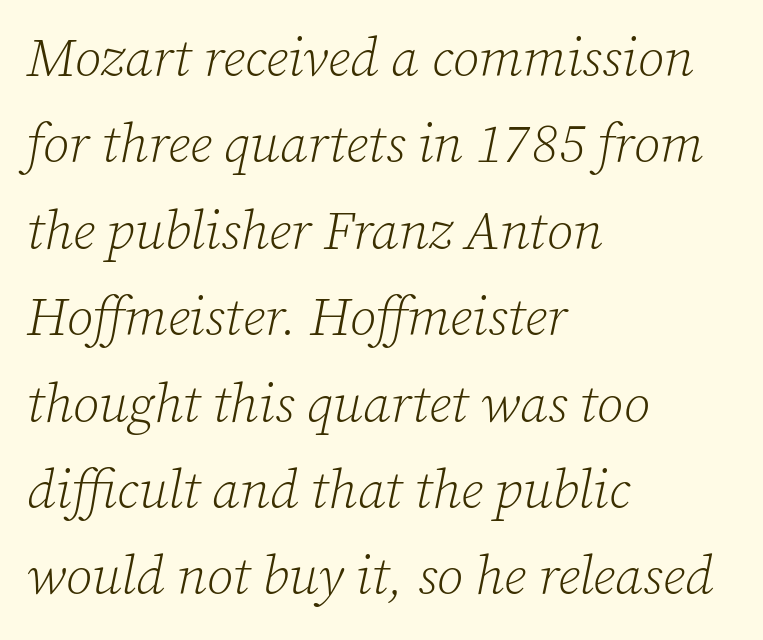
The strip under each line holds only bare page. Short and long lines alike share a common starting point at left. Weight: in the light-to-regular range. The designer left line spacing at the default. The characters display serif detailing at their extremities.
